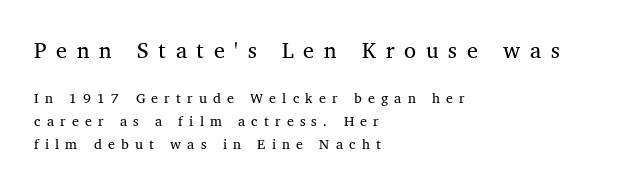
{"bold": "no", "underline": "no", "align": "left", "line_spacing": "normal", "line_spacing_ratio": 1.64, "letter_spacing": "wide", "letter_spacing_em": 0.44, "larger_block": "first", "size_ratio": 1.57, "glyph_px": 22}
